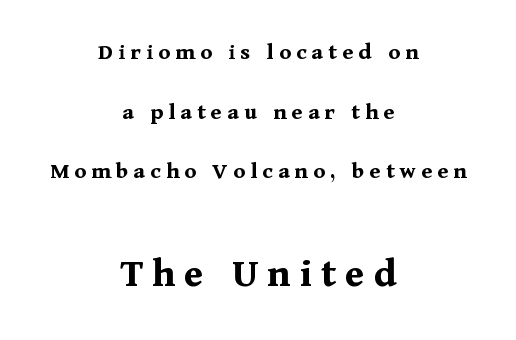
{"serif": "yes", "italic": "no", "bold": "yes", "weight": "bold", "width": "normal", "stroke_contrast": "medium", "x_height": "medium", "monospaced": "no", "underline": "no", "align": "center", "line_spacing": "loose", "line_spacing_ratio": 2.48, "letter_spacing": "wide", "letter_spacing_em": 0.22, "larger_block": "second", "size_ratio": 1.75, "glyph_px": 42}
